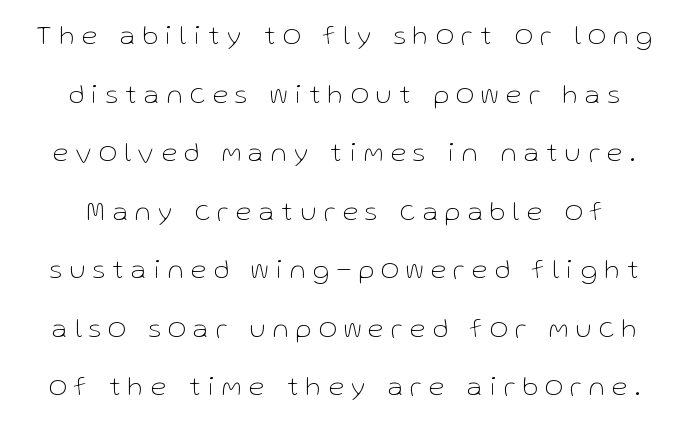
Only glyphs here, with clear space below each row. The face used here is rendered with a markedly widened letterfit. Every stem runs plumb, perpendicular to the baseline. Here the designer chose a conventional face with non-uniform glyph widths. Stroke terminals: plain, sans-serif.
